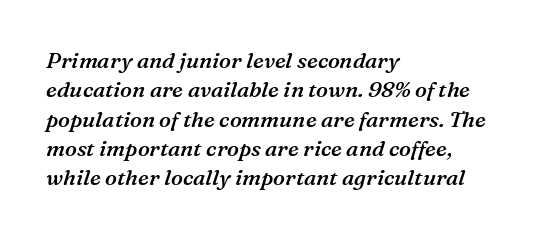
{"italic": "yes", "lean": "right", "slant_degrees": 16, "bold": "semi", "underline": "no", "align": "left", "line_spacing": "normal", "line_spacing_ratio": 1.33, "letter_spacing": "normal", "letter_spacing_em": 0.0, "glyph_px": 22}
